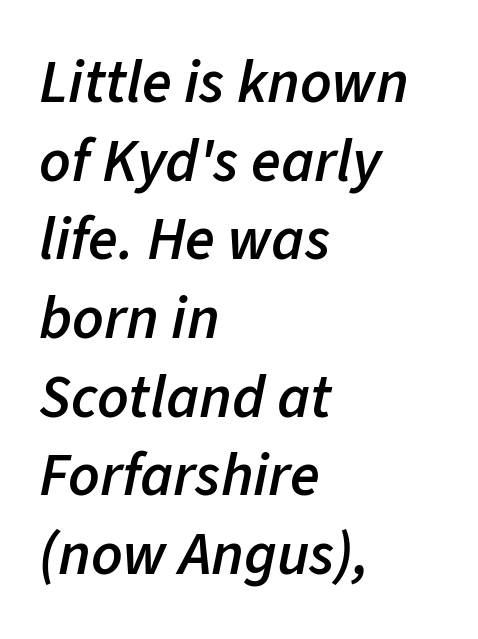
A classic flush-left, rag-right setting is used for this passage. Summary of vertical rhythm: regular, with standard interline spacing. Is this a fixed-width face? No — the glyphs have proportional, varying widths. A fair bit of extra ink — the face is semibold, not bold. The typography opts for an oblique posture over an upright one.
